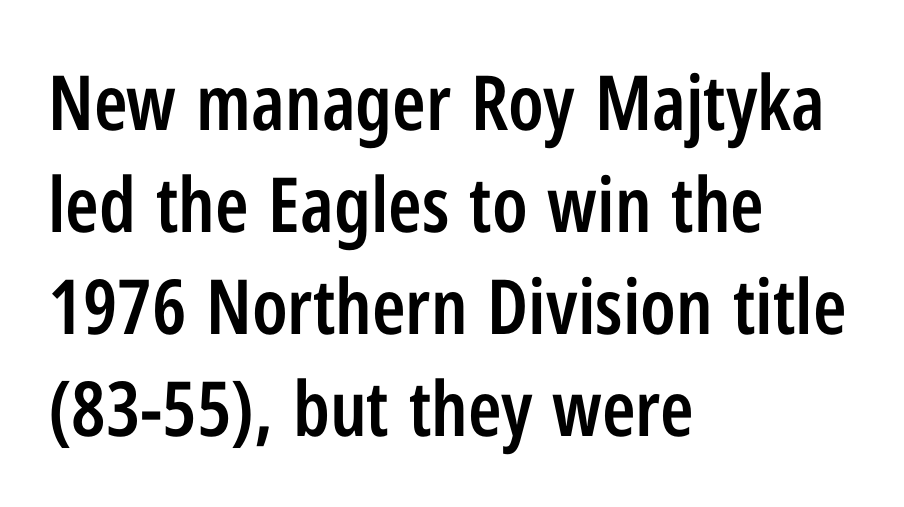
{"serif": "no", "italic": "no", "bold": "semi", "weight": "semibold", "width": "condensed", "stroke_contrast": "low", "x_height": "medium", "monospaced": "no", "underline": "no", "align": "left", "line_spacing": "normal", "line_spacing_ratio": 1.34, "letter_spacing": "normal", "letter_spacing_em": 0.0, "glyph_px": 76}
